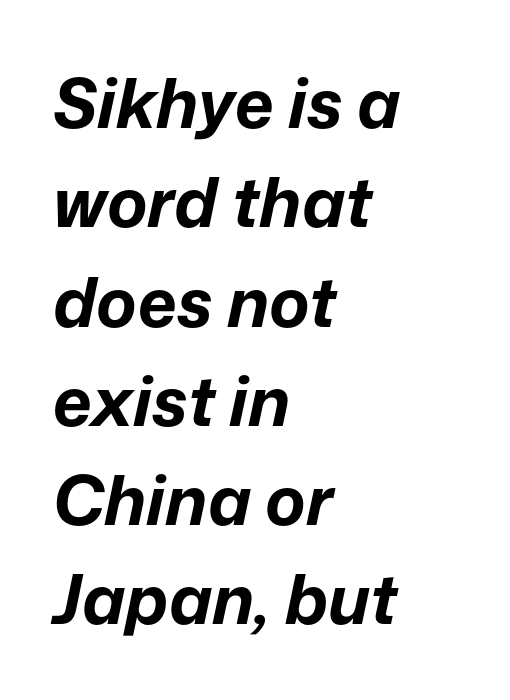
Q: Is the text bold? A: Yes.
Q: Is the text italic (slanted)? A: Yes, it leans right by about 12 degrees.
Q: Is the text underlined? A: No.
Q: How is the paragraph aligned? A: Left-aligned.
Q: Is the spacing between letters normal or unusually wide? A: Normal.
Q: Is the spacing between lines tight, normal or loose? A: Normal.
Q: Width (condensed, normal, or wide)? A: Normal.
Q: Stroke contrast? A: Low.
Q: x-height? A: Medium.
Q: Monospaced? A: No.
